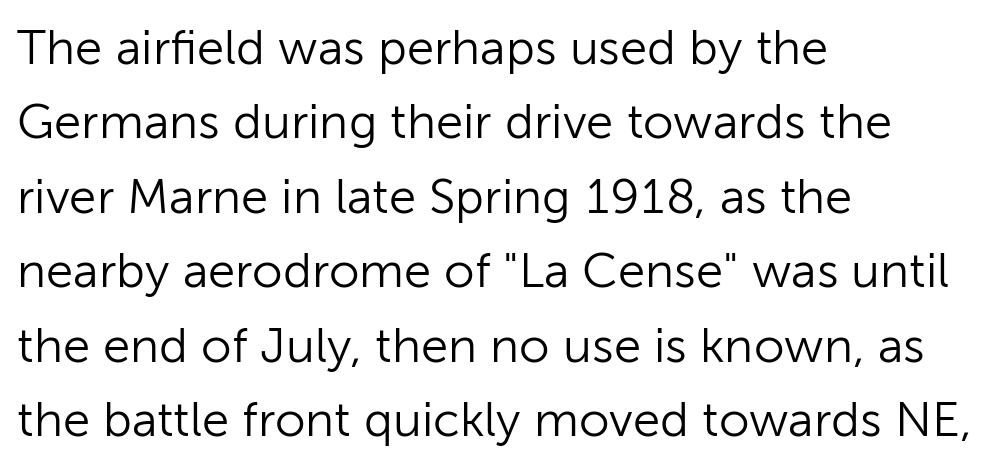
Q: Is the text bold? A: No.
Q: Is the text italic (slanted)? A: No, it is upright.
Q: Is the typeface a serif or a sans-serif typeface? A: Sans-serif.
Q: Is the text underlined? A: No.
Q: How is the paragraph aligned? A: Left-aligned.
Q: Is the spacing between letters normal or unusually wide? A: Normal.
Q: Is the spacing between lines tight, normal or loose? A: Normal.
Q: Width (condensed, normal, or wide)? A: Normal.
Q: Stroke contrast? A: Low.
Q: x-height? A: Medium.
Q: Monospaced? A: No.
